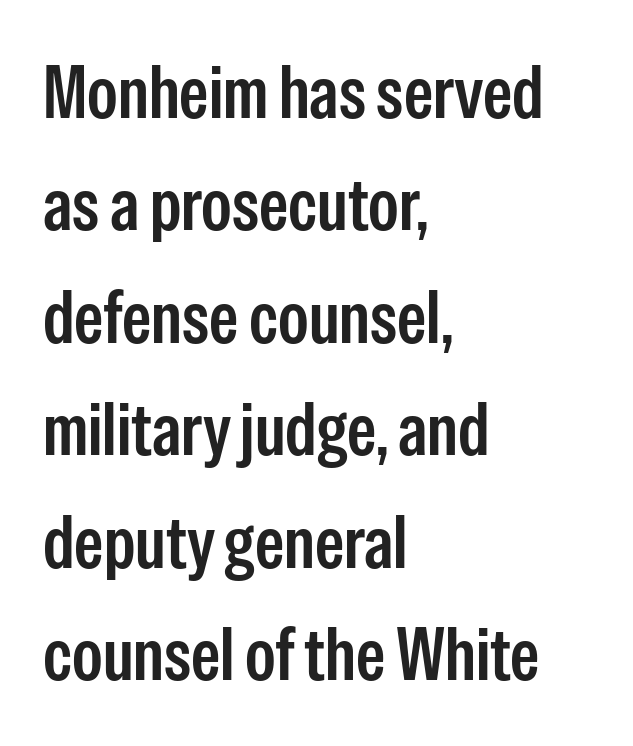
Q: Is the text bold? A: Semi-bold.
Q: Is the text italic (slanted)? A: No, it is upright.
Q: Is the typeface a serif or a sans-serif typeface? A: Sans-serif.
Q: Is the text underlined? A: No.
Q: How is the paragraph aligned? A: Left-aligned.
Q: Is the spacing between letters normal or unusually wide? A: Normal.
Q: Is the spacing between lines tight, normal or loose? A: Normal.
Q: Width (condensed, normal, or wide)? A: Condensed.
Q: Stroke contrast? A: Low.
Q: x-height? A: Medium.
Q: Monospaced? A: No.
